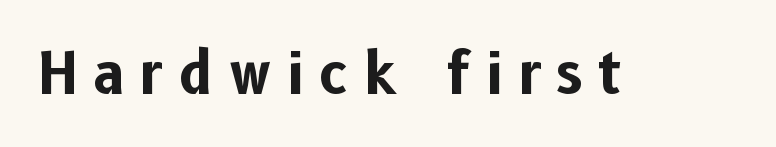
The image shows 56 px bold sans-serif type, upright; set unusually wide letter spacing (+0.29 em), not underlined; low stroke contrast and a medium x-height.
